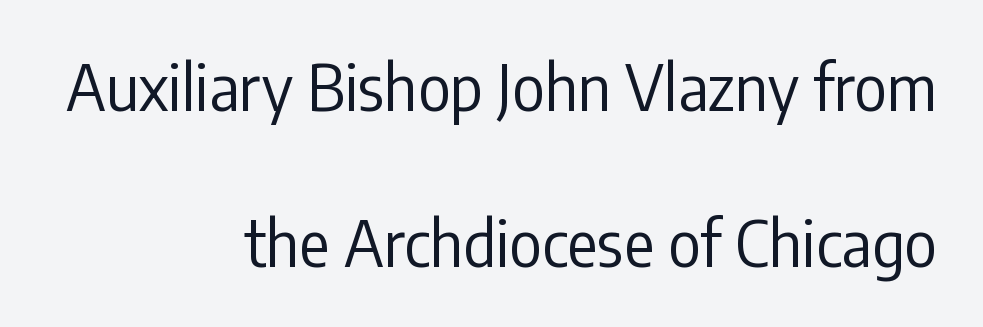
The image shows 63 px regular-weight, condensed sans-serif type, upright; set right-aligned, loose line spacing (2.47x), normal letter spacing, not underlined; low stroke contrast and a medium x-height.
